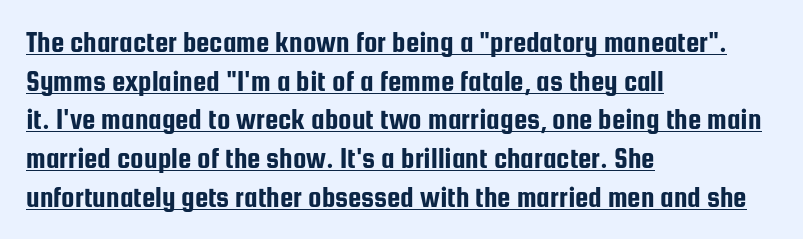
The image shows 30 px condensed sans-serif type, upright; set left-aligned, normal line spacing (1.29x), normal letter spacing, underlined; low stroke contrast and a medium x-height.
